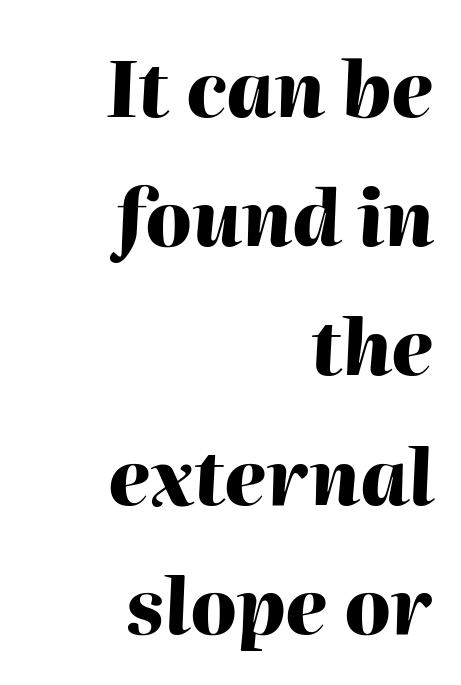
Vertical spacing — default. Check the space under the baseline: it is left empty. Compared with a flush-left layout, this one pins lines to the opposite, right side. The whole block is typeset with a tilt. Is the type bold? Yes — the strokes are clearly thick and heavy. Here the designer chose a conventional face with non-uniform glyph widths.
